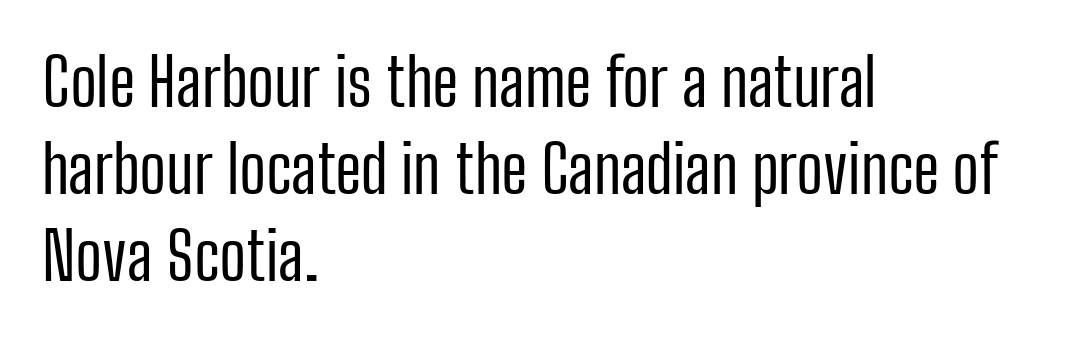
Q: Is the text bold? A: No.
Q: Is the text italic (slanted)? A: No, it is upright.
Q: Is the typeface a serif or a sans-serif typeface? A: Sans-serif.
Q: Is the text underlined? A: No.
Q: How is the paragraph aligned? A: Left-aligned.
Q: Is the spacing between letters normal or unusually wide? A: Normal.
Q: Is the spacing between lines tight, normal or loose? A: Normal.
Q: Width (condensed, normal, or wide)? A: Condensed.
Q: Stroke contrast? A: Low.
Q: x-height? A: Medium.
Q: Monospaced? A: No.
